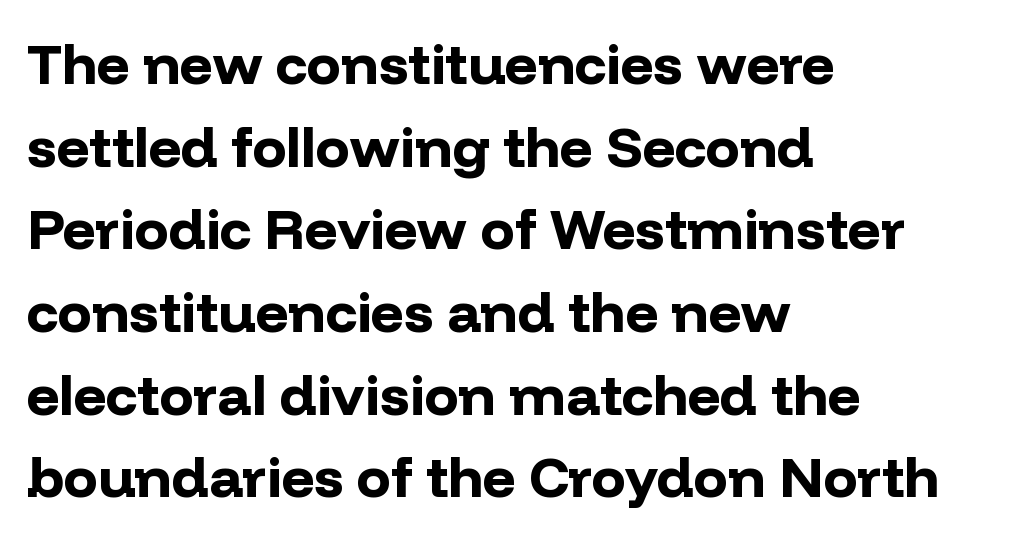
Q: Is the text bold? A: Yes.
Q: Is the text italic (slanted)? A: No, it is upright.
Q: Is the typeface a serif or a sans-serif typeface? A: Sans-serif.
Q: Is the text underlined? A: No.
Q: How is the paragraph aligned? A: Left-aligned.
Q: Is the spacing between letters normal or unusually wide? A: Normal.
Q: Is the spacing between lines tight, normal or loose? A: Normal.
Q: Width (condensed, normal, or wide)? A: Normal.
Q: Stroke contrast? A: Low.
Q: x-height? A: Medium.
Q: Monospaced? A: No.
